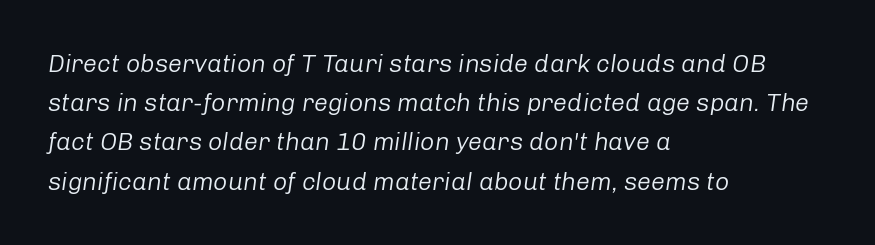
Reading down the column, the eye jumps a familiar distance to each next line. The cut favours lightness, reaching ordinary text weight at its darkest. Characters are canted at an angle relative to the baseline's perpendicular. This rendering uses left alignment, leaving the right contour irregular. The line texture is even and compact thanks to regular tracking. The foot of each line stays bare and open.
